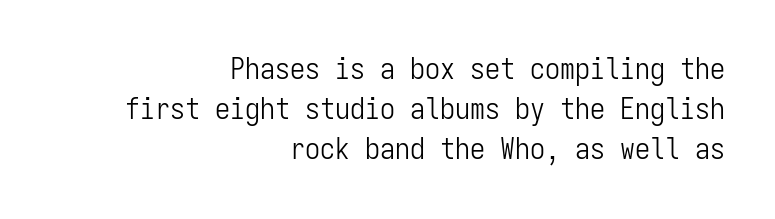
Q: Is the text bold? A: No.
Q: Is the text italic (slanted)? A: No, it is upright.
Q: Is the typeface a serif or a sans-serif typeface? A: Sans-serif.
Q: Is the text underlined? A: No.
Q: How is the paragraph aligned? A: Right-aligned.
Q: Is the spacing between letters normal or unusually wide? A: Normal.
Q: Is the spacing between lines tight, normal or loose? A: Normal.
Q: Width (condensed, normal, or wide)? A: Condensed.
Q: Stroke contrast? A: Low.
Q: x-height? A: Medium.
Q: Monospaced? A: Yes.
